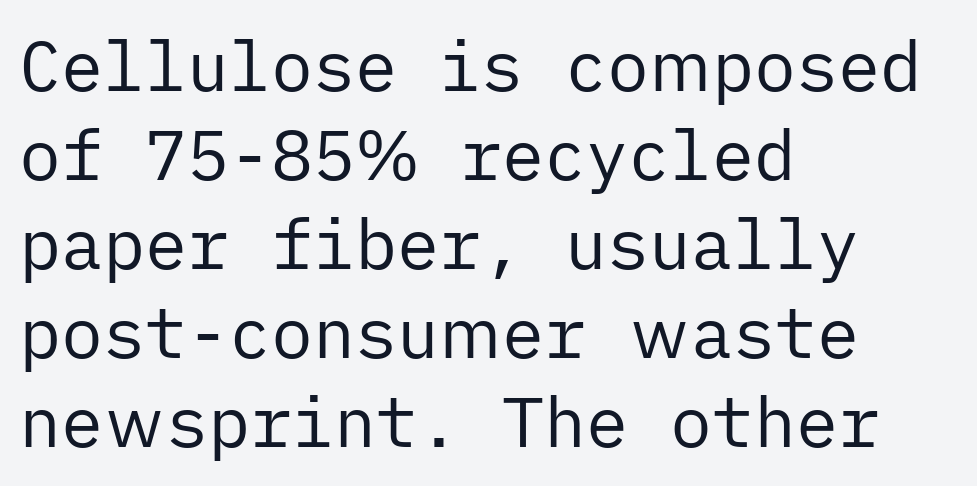
The image shows 70 px regular-weight sans-serif type, upright; set left-aligned, normal line spacing (1.27x), normal letter spacing, not underlined; low stroke contrast and a medium x-height.
